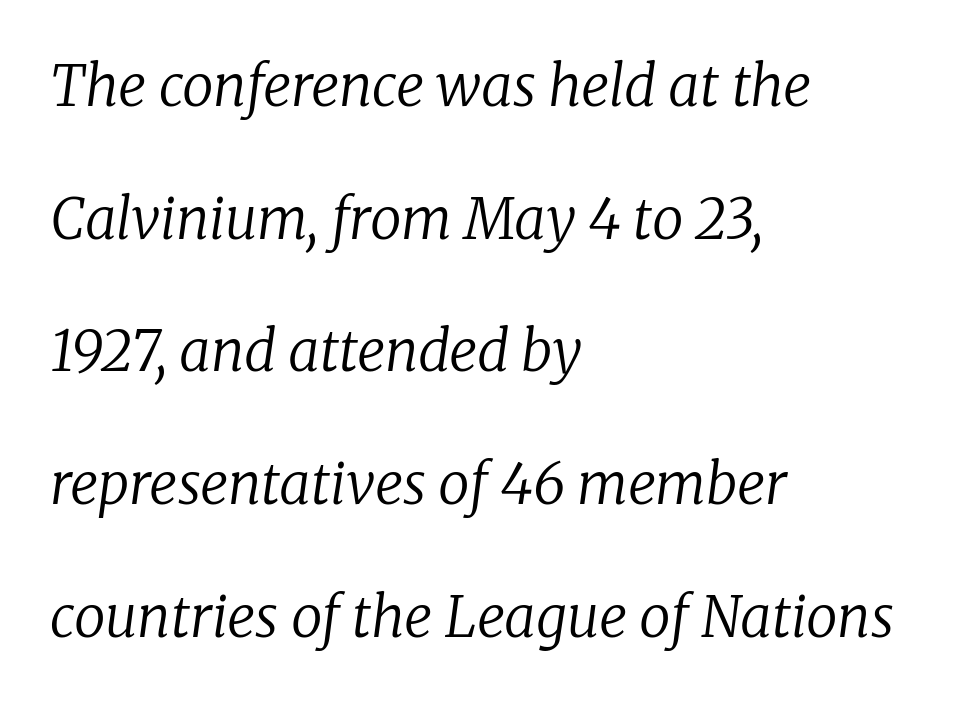
{"serif": "yes", "italic": "yes", "lean": "right", "slant_degrees": 8, "bold": "no", "weight": "regular", "width": "normal", "stroke_contrast": "low", "x_height": "medium", "monospaced": "no", "underline": "no", "align": "left", "line_spacing": "loose", "line_spacing_ratio": 2.37, "letter_spacing": "normal", "letter_spacing_em": 0.0, "glyph_px": 56}
